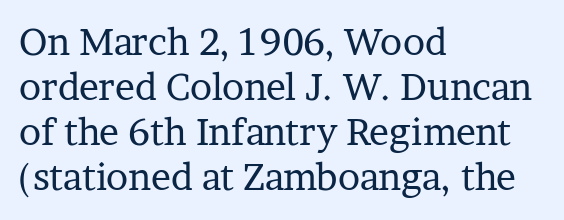
Q: Is the text bold? A: No.
Q: Is the text italic (slanted)? A: No, it is upright.
Q: Is the typeface a serif or a sans-serif typeface? A: Serif.
Q: Is the text underlined? A: No.
Q: How is the paragraph aligned? A: Left-aligned.
Q: Is the spacing between letters normal or unusually wide? A: Normal.
Q: Width (condensed, normal, or wide)? A: Normal.
Q: Stroke contrast? A: Low.
Q: x-height? A: Medium.
Q: Monospaced? A: No.
